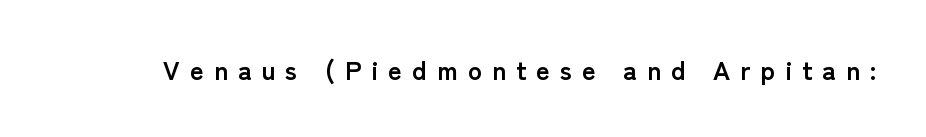
The image shows 26 px bold type, upright; set unusually wide letter spacing (+0.39 em), not underlined.
